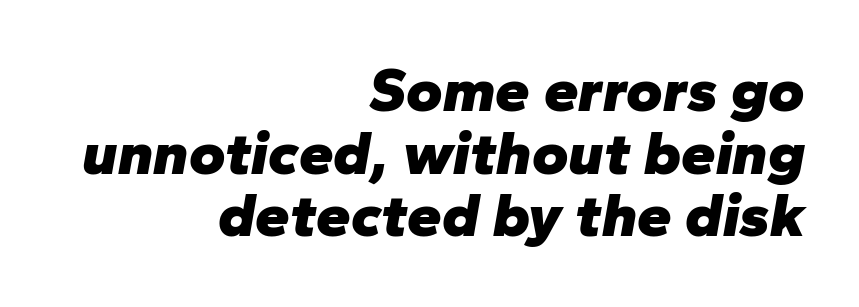
Q: Is the text bold? A: Yes.
Q: Is the text italic (slanted)? A: Yes, it leans right by about 10 degrees.
Q: Is the text underlined? A: No.
Q: How is the paragraph aligned? A: Right-aligned.
Q: Is the spacing between letters normal or unusually wide? A: Normal.
Q: Is the spacing between lines tight, normal or loose? A: Tight.
Q: Width (condensed, normal, or wide)? A: Normal.
Q: Stroke contrast? A: Low.
Q: x-height? A: Medium.
Q: Monospaced? A: No.
